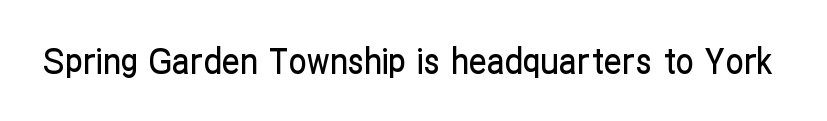
Nothing unusual about the tracking: characters are spaced as the font intends. Ordinary non-slanted type is in use. What kind of face is this? One without serifs — a sans. These lines are rendered in a variable-pitch font.
